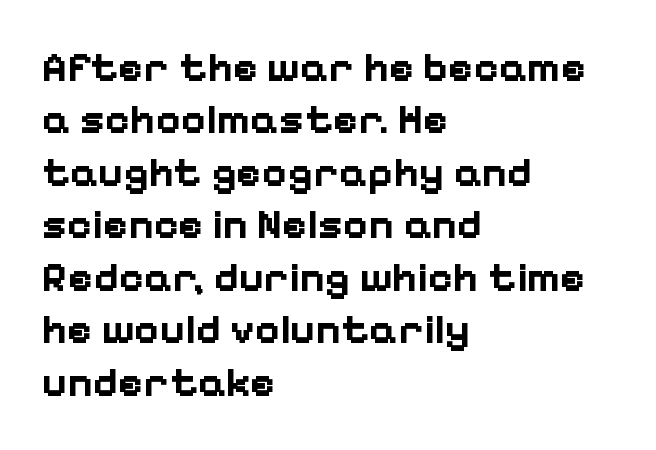
When letters stand straight like this, we call the style roman or upright. This rendering features lettering with no underline. As a designer I'd log this as weight 700, bold. These lines are rendered in a variable-pitch font.
